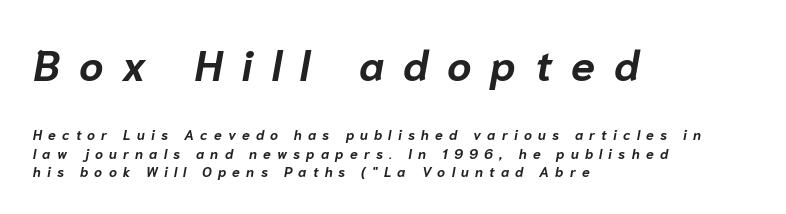
{"italic": "yes", "lean": "right", "slant_degrees": 10, "bold": "yes", "weight": "bold", "width": "normal", "stroke_contrast": "low", "x_height": "medium", "monospaced": "no", "underline": "no", "align": "left", "line_spacing": "normal", "line_spacing_ratio": 1.32, "letter_spacing": "wide", "letter_spacing_em": 0.44, "larger_block": "first", "size_ratio": 3.07, "glyph_px": 43}
